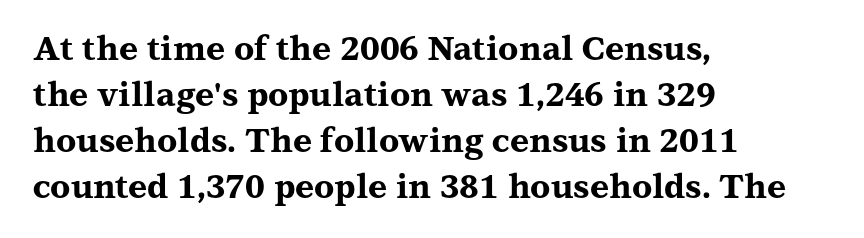
Q: Is the text bold? A: Yes.
Q: Is the text italic (slanted)? A: No, it is upright.
Q: Is the typeface a serif or a sans-serif typeface? A: Serif.
Q: Is the text underlined? A: No.
Q: How is the paragraph aligned? A: Left-aligned.
Q: Is the spacing between letters normal or unusually wide? A: Normal.
Q: Is the spacing between lines tight, normal or loose? A: Normal.
Q: Width (condensed, normal, or wide)? A: Wide.
Q: Stroke contrast? A: Medium.
Q: x-height? A: Medium.
Q: Monospaced? A: No.
